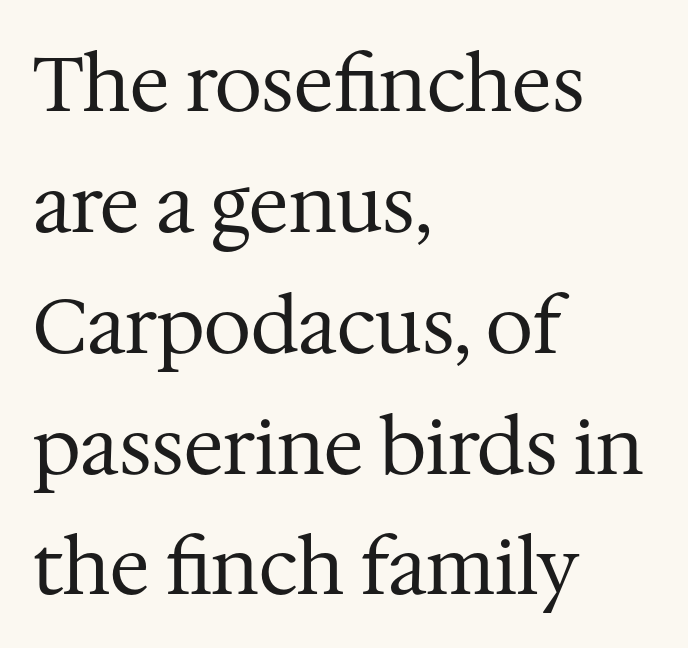
{"serif": "yes", "italic": "no", "bold": "no", "weight": "regular", "width": "normal", "stroke_contrast": "medium", "x_height": "medium", "monospaced": "no", "underline": "no", "align": "left", "line_spacing": "normal", "line_spacing_ratio": 1.59, "letter_spacing": "normal", "letter_spacing_em": 0.0, "glyph_px": 76}
